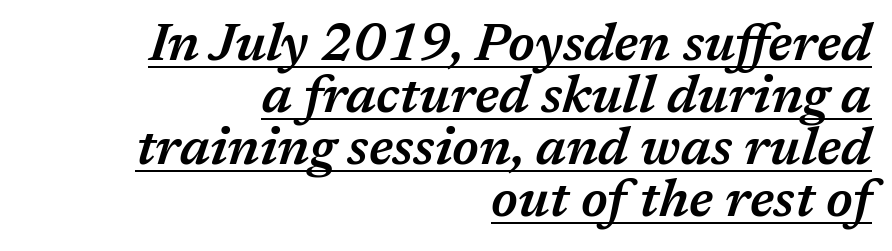
Q: Is the text bold? A: Semi-bold.
Q: Is the text italic (slanted)? A: Yes, it leans right by about 17 degrees.
Q: Is the text underlined? A: Yes.
Q: How is the paragraph aligned? A: Right-aligned.
Q: Is the spacing between letters normal or unusually wide? A: Normal.
Q: Is the spacing between lines tight, normal or loose? A: Tight.
Q: Width (condensed, normal, or wide)? A: Normal.
Q: Stroke contrast? A: Medium.
Q: x-height? A: Medium.
Q: Monospaced? A: No.
